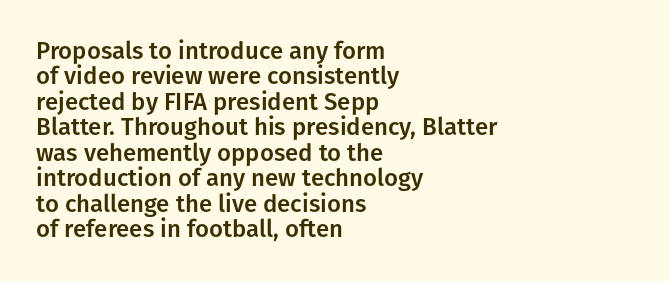
{"italic": "no", "underline": "no", "align": "left", "line_spacing": "tight", "line_spacing_ratio": 1.06, "letter_spacing": "normal", "letter_spacing_em": 0.0, "glyph_px": 24}
